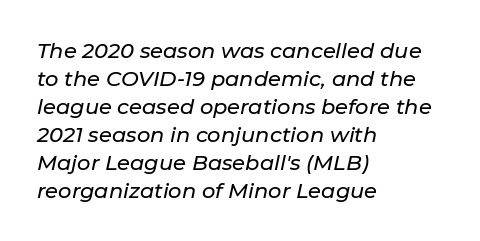
{"italic": "yes", "lean": "right", "slant_degrees": 11, "underline": "no", "align": "left", "line_spacing": "normal", "line_spacing_ratio": 1.33, "letter_spacing": "normal", "letter_spacing_em": 0.0, "glyph_px": 21}
